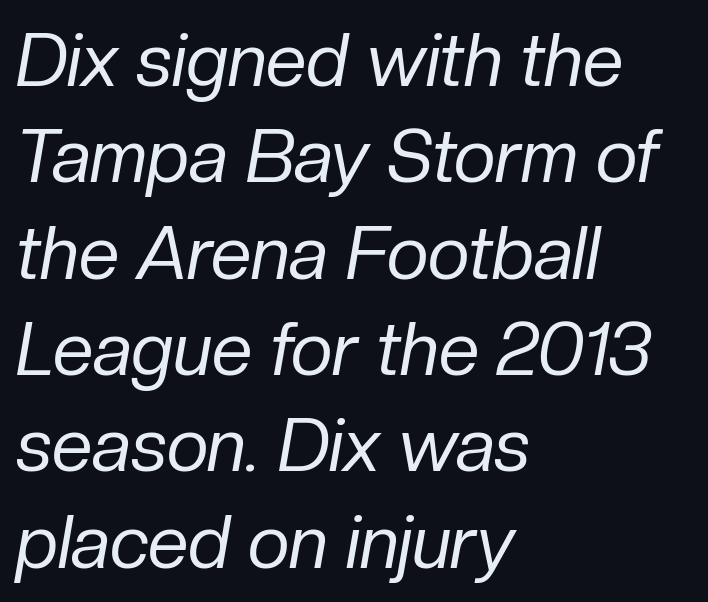
{"italic": "yes", "lean": "right", "slant_degrees": 10, "bold": "no", "weight": "regular", "width": "normal", "stroke_contrast": "low", "x_height": "medium", "monospaced": "no", "underline": "no", "align": "left", "line_spacing": "normal", "line_spacing_ratio": 1.32, "letter_spacing": "normal", "letter_spacing_em": 0.0, "glyph_px": 73}
